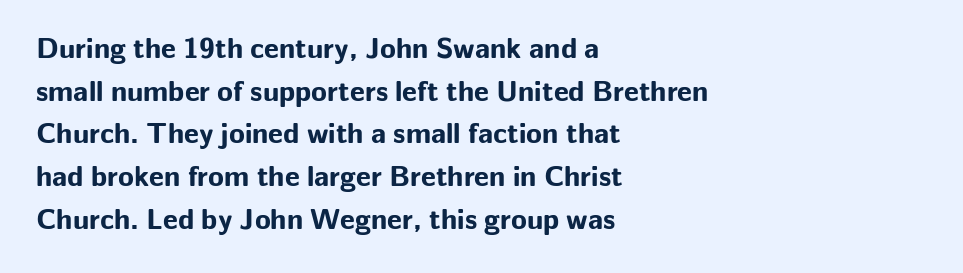
Spacing verdict: proportional, widths tailored to each character. Check where the strokes stop: nothing finishes them off — pure sans. Which margin do the lines hug? The left one — the right edge is uneven. The face used here has the dense, thick strokes of a bold.
